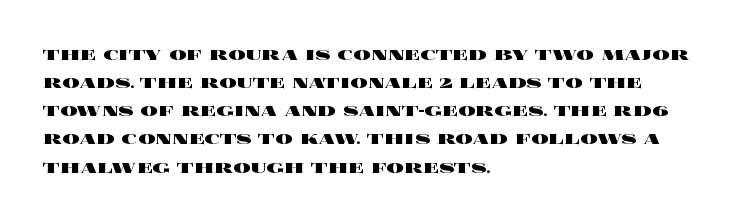
The passage is arranged the way most books set body copy — flush left. No word sits above an underline. Nobody touched the tracking dial on this one. Stroke thickness is high; the sample reads as a true bold.
